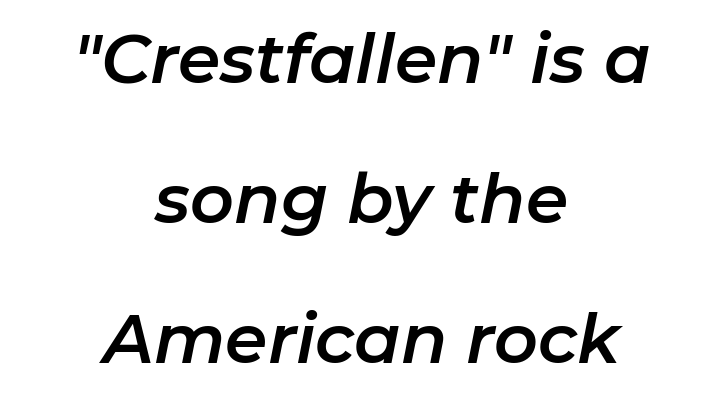
{"italic": "yes", "lean": "right", "slant_degrees": 11, "width": "normal", "stroke_contrast": "low", "x_height": "medium", "monospaced": "no", "underline": "no", "align": "center", "line_spacing": "loose", "line_spacing_ratio": 2.06, "letter_spacing": "normal", "letter_spacing_em": 0.0, "glyph_px": 68}
